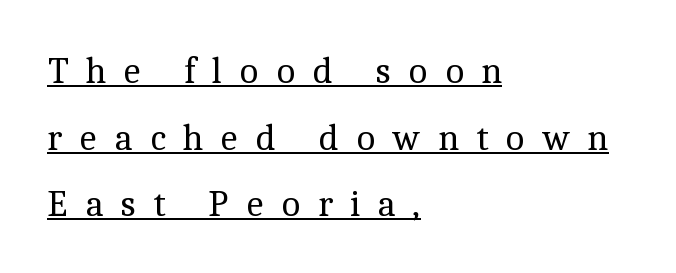
{"serif": "yes", "italic": "no", "bold": "no", "weight": "regular", "width": "normal", "x_height": "medium", "monospaced": "no", "underline": "yes", "align": "left", "line_spacing_ratio": 1.8, "letter_spacing": "wide", "letter_spacing_em": 0.46, "glyph_px": 37}
